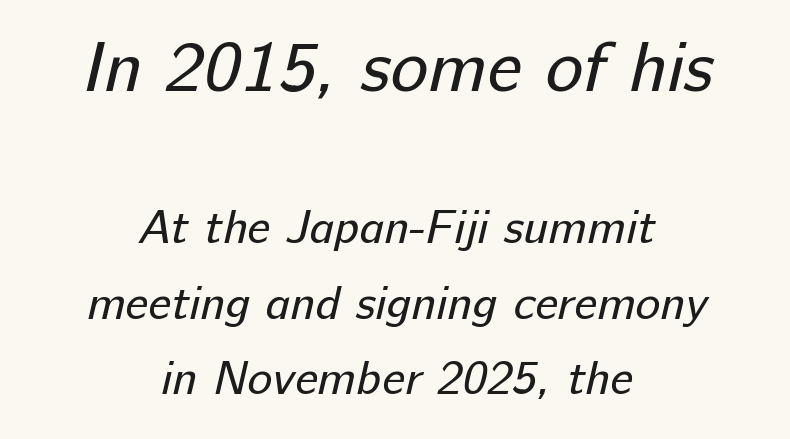
Line spacing here is normal. Underlining? Definitely not there. The face used here is rendered with its standard letterfit. Character widths vary here, with narrow letters taking less room than wide ones. No feet cap the strokes, marking this as sans-serif type.
